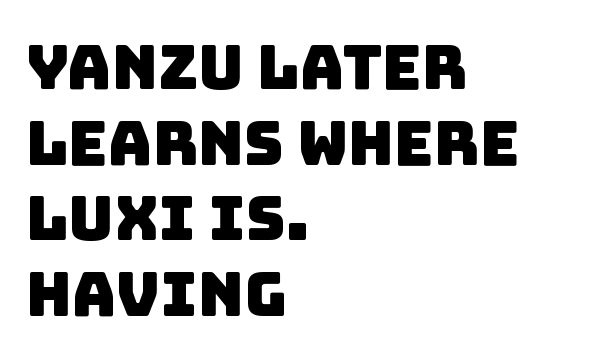
Q: Is the typeface a serif or a sans-serif typeface? A: Sans-serif.
Q: Is the text underlined? A: No.
Q: How is the paragraph aligned? A: Left-aligned.
Q: Is the spacing between letters normal or unusually wide? A: Normal.
Q: Width (condensed, normal, or wide)? A: Normal.
Q: Stroke contrast? A: Low.
Q: x-height? A: Large.
Q: Monospaced? A: No.
